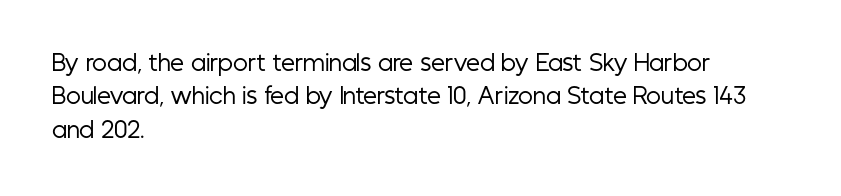
{"italic": "no", "bold": "no", "underline": "no", "align": "left", "line_spacing": "normal", "line_spacing_ratio": 1.52, "letter_spacing": "normal", "letter_spacing_em": 0.0, "glyph_px": 22}
